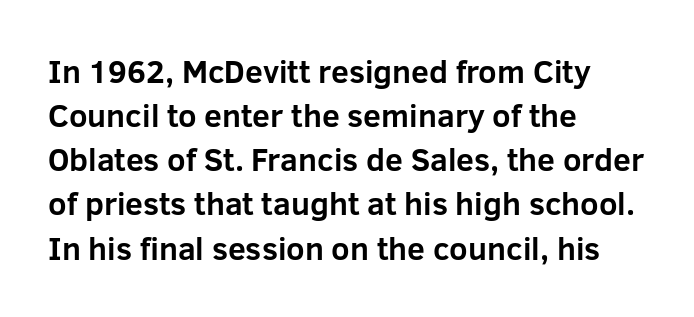
The image shows 32 px bold sans-serif type, upright; set left-aligned, normal line spacing (1.38x), normal letter spacing, not underlined; low stroke contrast and a medium x-height.
